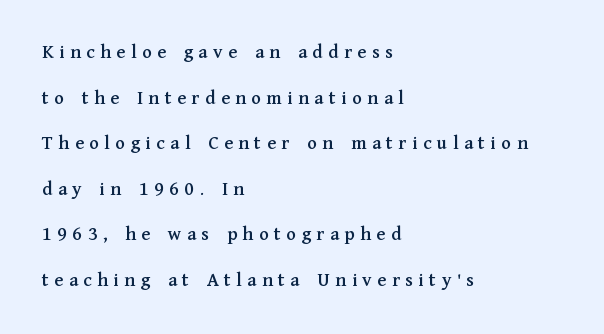
The image shows 20 px text type, upright; set left-aligned, loose line spacing (2.28x), unusually wide letter spacing (+0.27 em), not underlined.
